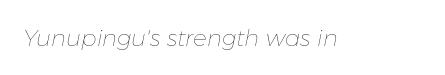
The strokes carry an ordinary text weight at most. Has an underline been added? It has not. Tracking here is standard; glyphs follow each other at the usual distance. Posture: slanted.
